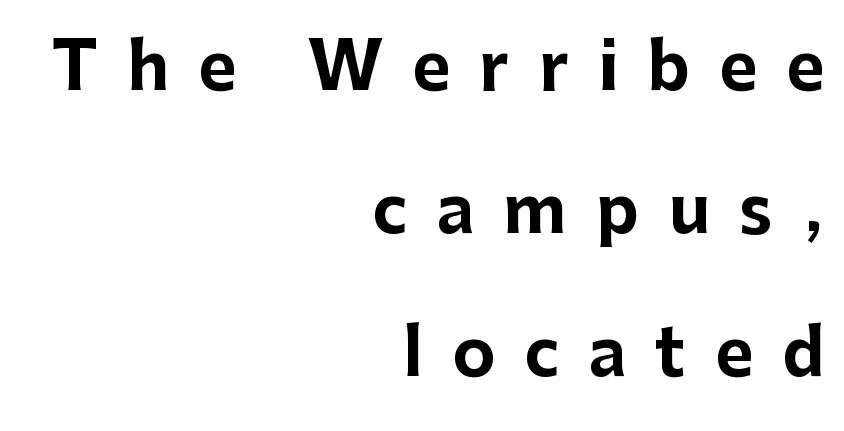
Q: Is the text bold? A: Yes.
Q: Is the text italic (slanted)? A: No, it is upright.
Q: Is the typeface a serif or a sans-serif typeface? A: Sans-serif.
Q: Is the text underlined? A: No.
Q: How is the paragraph aligned? A: Right-aligned.
Q: Is the spacing between letters normal or unusually wide? A: Unusually wide.
Q: Is the spacing between lines tight, normal or loose? A: Loose.
Q: Width (condensed, normal, or wide)? A: Normal.
Q: Stroke contrast? A: Low.
Q: x-height? A: Medium.
Q: Monospaced? A: No.
